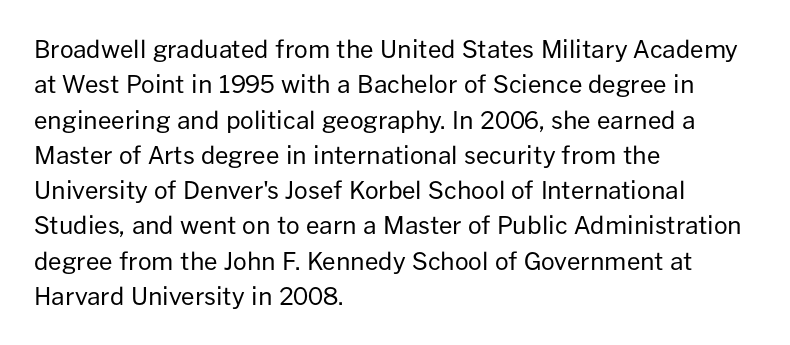
{"italic": "no", "bold": "no", "underline": "no", "align": "left", "line_spacing": "normal", "line_spacing_ratio": 1.47, "letter_spacing": "normal", "letter_spacing_em": 0.0, "glyph_px": 24}
